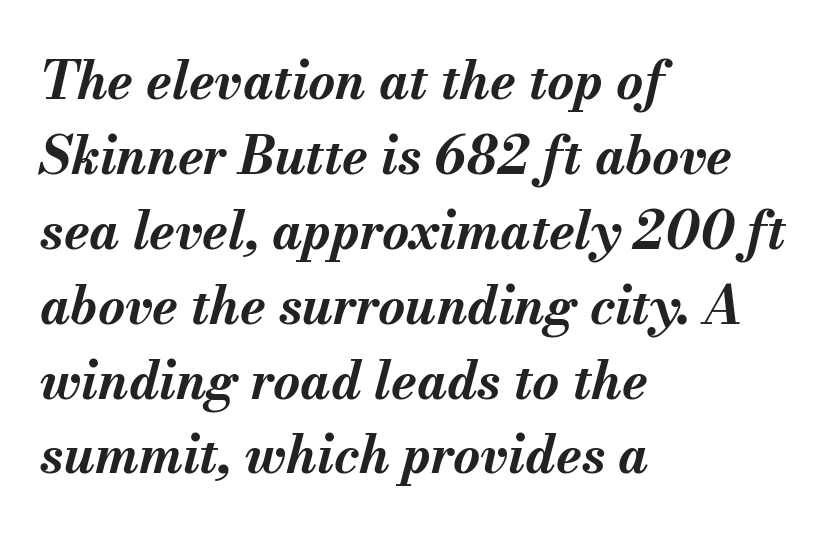
The image shows 52 px bold type, italic (leaning right); set left-aligned, normal line spacing (1.44x), normal letter spacing, not underlined; medium stroke contrast and a small x-height.
